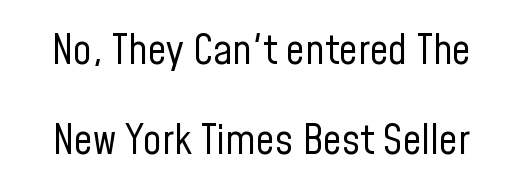
{"serif": "no", "italic": "no", "bold": "no", "weight": "regular", "width": "condensed", "stroke_contrast": "low", "x_height": "medium", "monospaced": "no", "underline": "no", "line_spacing": "loose", "line_spacing_ratio": 2.15, "letter_spacing": "normal", "letter_spacing_em": 0.0, "glyph_px": 42}
